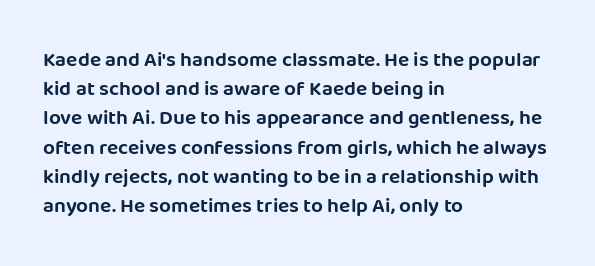
The image shows 21 px text type, upright; set left-aligned, normal line spacing (1.39x), normal letter spacing, not underlined.
